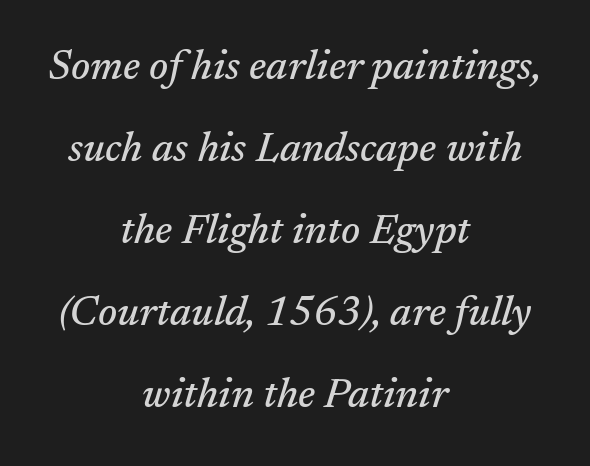
{"serif": "yes", "italic": "yes", "lean": "right", "slant_degrees": 17, "width": "normal", "stroke_contrast": "medium", "x_height": "medium", "monospaced": "no", "underline": "no", "align": "center", "line_spacing": "loose", "line_spacing_ratio": 2.0, "letter_spacing": "normal", "letter_spacing_em": 0.0, "glyph_px": 41}
